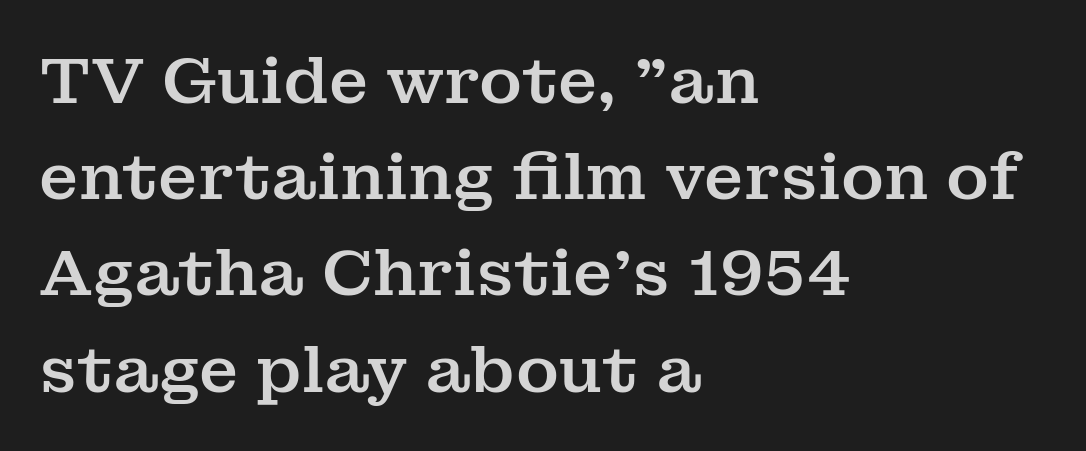
{"serif": "yes", "italic": "no", "width": "normal", "stroke_contrast": "medium", "x_height": "medium", "monospaced": "no", "underline": "no", "align": "left", "line_spacing": "normal", "line_spacing_ratio": 1.48, "letter_spacing": "normal", "letter_spacing_em": 0.0, "glyph_px": 65}
